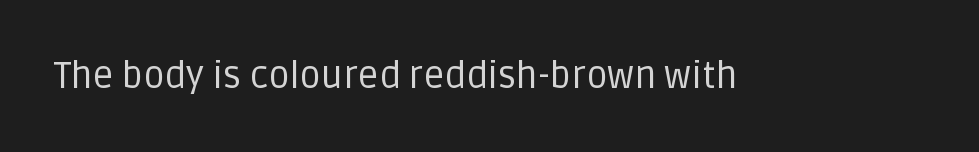
Q: Is the text bold? A: No.
Q: Is the text italic (slanted)? A: No, it is upright.
Q: Is the typeface a serif or a sans-serif typeface? A: Sans-serif.
Q: Is the text underlined? A: No.
Q: Is the spacing between letters normal or unusually wide? A: Normal.
Q: Width (condensed, normal, or wide)? A: Normal.
Q: Stroke contrast? A: Low.
Q: x-height? A: Large.
Q: Monospaced? A: No.
